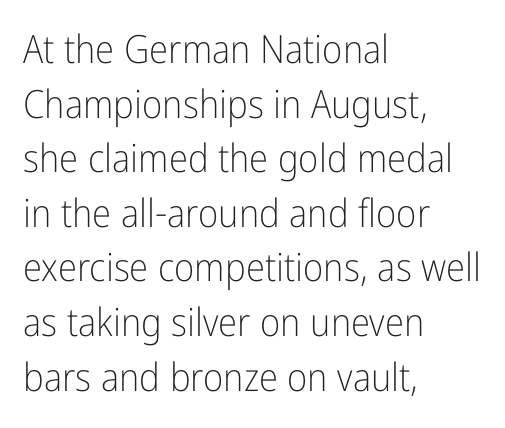
Q: Is the text bold? A: No.
Q: Is the text italic (slanted)? A: No, it is upright.
Q: Is the typeface a serif or a sans-serif typeface? A: Sans-serif.
Q: Is the text underlined? A: No.
Q: How is the paragraph aligned? A: Left-aligned.
Q: Is the spacing between letters normal or unusually wide? A: Normal.
Q: Is the spacing between lines tight, normal or loose? A: Normal.
Q: Width (condensed, normal, or wide)? A: Condensed.
Q: Stroke contrast? A: Low.
Q: x-height? A: Medium.
Q: Monospaced? A: No.
